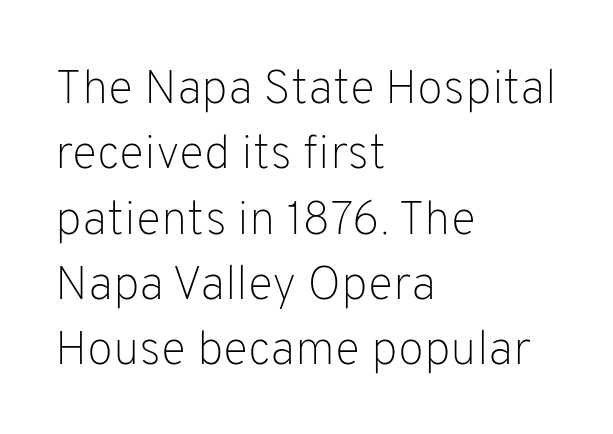
{"serif": "no", "italic": "no", "bold": "no", "weight": "light", "width": "normal", "stroke_contrast": "low", "x_height": "medium", "monospaced": "no", "underline": "no", "align": "left", "line_spacing": "normal", "line_spacing_ratio": 1.36, "letter_spacing": "normal", "letter_spacing_em": 0.0, "glyph_px": 48}
